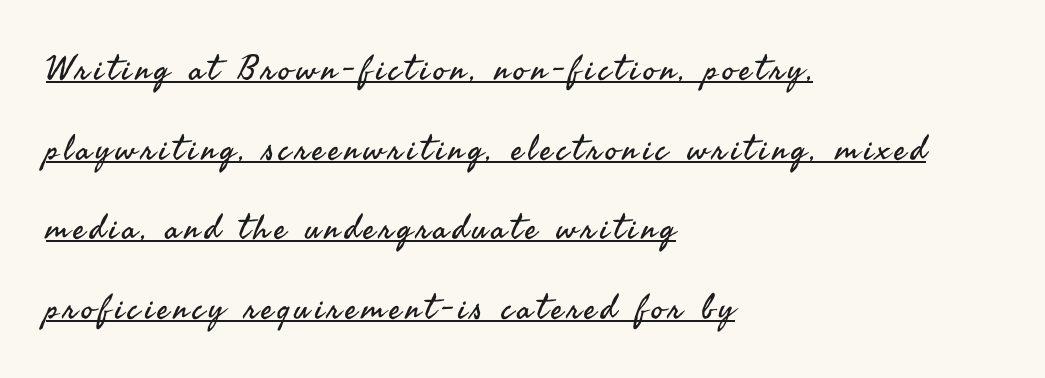
Vertically, the passage feels expansive, rows floating well apart. Check the space under the baseline: a stroke is drawn there. Horizontally, the lines are justified to the leading edge only. The font family rendered here belongs to the sans-serif group. Summary of weight: not heavy and not bold.
